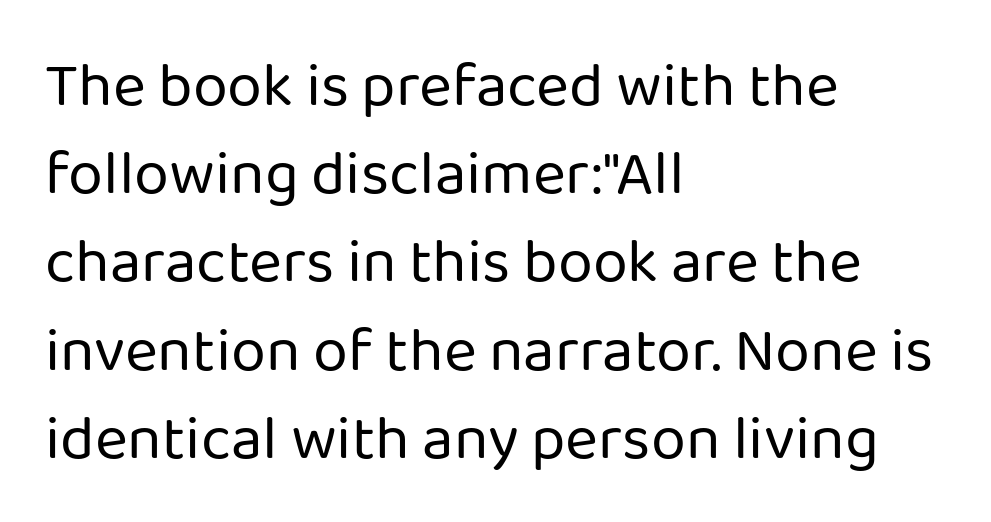
Does the leading feel generous? No, just average. Visually the block forms a straight wall on the left and a jagged coastline on the right. Short note: letters normally spaced. The space directly below the letters is spotless. Posture: vertical.
